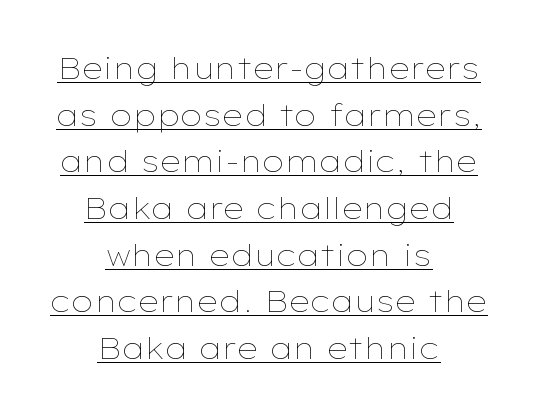
Q: Is the text bold? A: No.
Q: Is the text italic (slanted)? A: No, it is upright.
Q: Is the text underlined? A: Yes.
Q: How is the paragraph aligned? A: Centered.
Q: Is the spacing between letters normal or unusually wide? A: Normal.
Q: Is the spacing between lines tight, normal or loose? A: Normal.
Q: Width (condensed, normal, or wide)? A: Wide.
Q: Stroke contrast? A: Low.
Q: x-height? A: Medium.
Q: Monospaced? A: No.
